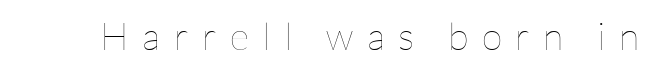
{"italic": "no", "bold": "no", "weight": "thin", "width": "normal", "stroke_contrast": "low", "x_height": "medium", "monospaced": "no", "underline": "no", "letter_spacing": "wide", "letter_spacing_em": 0.35, "glyph_px": 38}
